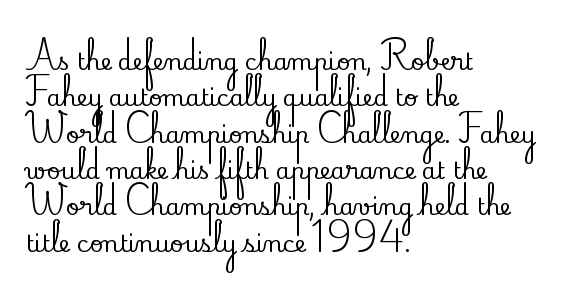
Style check: upright. Honestly, the letter spacing is just normal — you wouldn't notice it. Short and long lines alike share a common starting point at left. Any mark beneath the type? The region is blank. Interline gaps are of average width in this sample.
